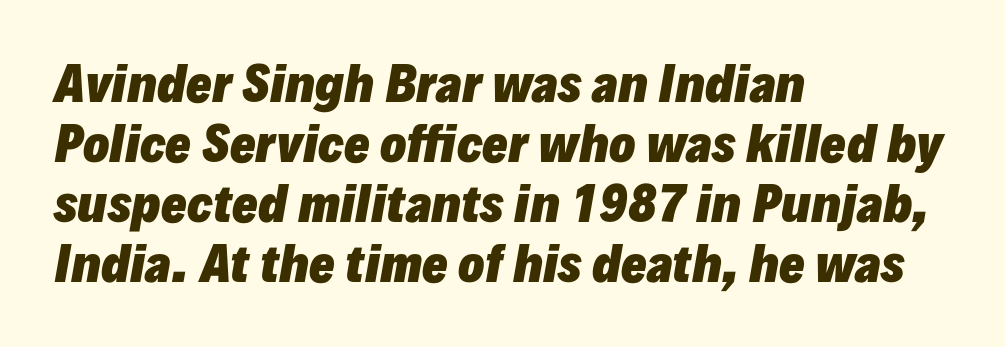
The gap between lines stays unmarked. These lines are rendered in a variable-pitch font. In terms of leading, this rendering sits right in the middle. Alignment: flush left. Observe the lean: these are italic letterforms. These lines keep a tight, regular rhythm from letter to letter.
